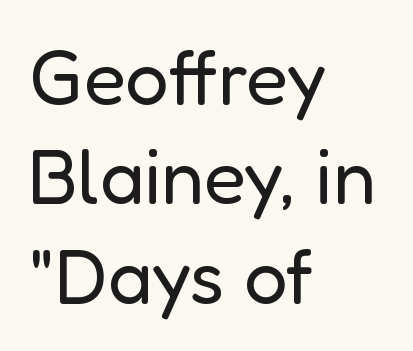
The image shows 77 px regular-weight sans-serif type, upright; set left-aligned, normal line spacing (1.29x), normal letter spacing, not underlined; low stroke contrast and a medium x-height.
